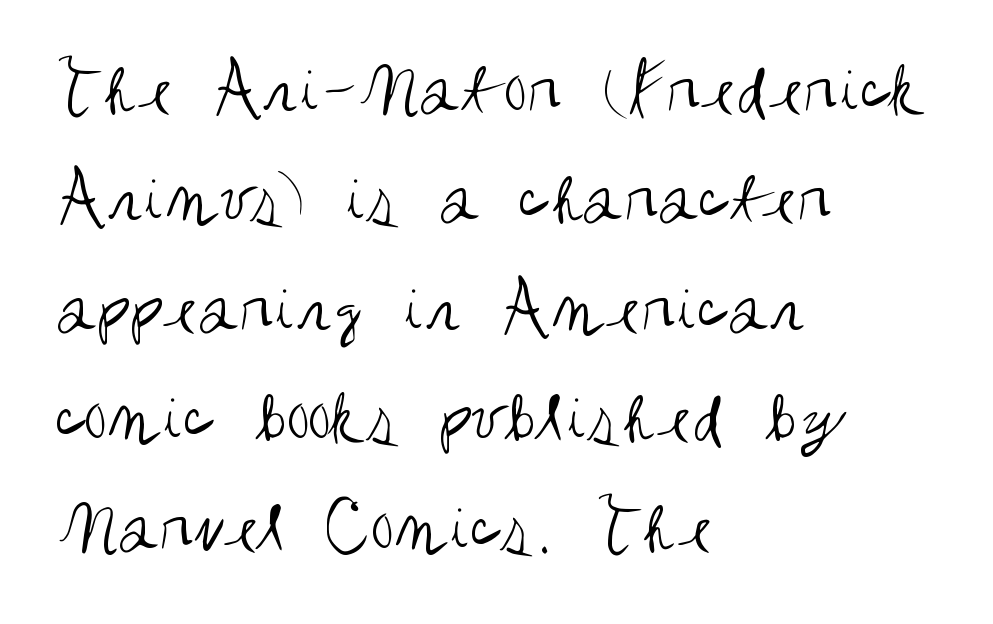
{"serif": "no", "bold": "no", "weight": "regular", "width": "condensed", "stroke_contrast": "medium", "x_height": "large", "monospaced": "no", "underline": "no", "align": "left", "line_spacing": "normal", "line_spacing_ratio": 1.44, "letter_spacing": "normal", "letter_spacing_em": 0.0, "glyph_px": 76}
